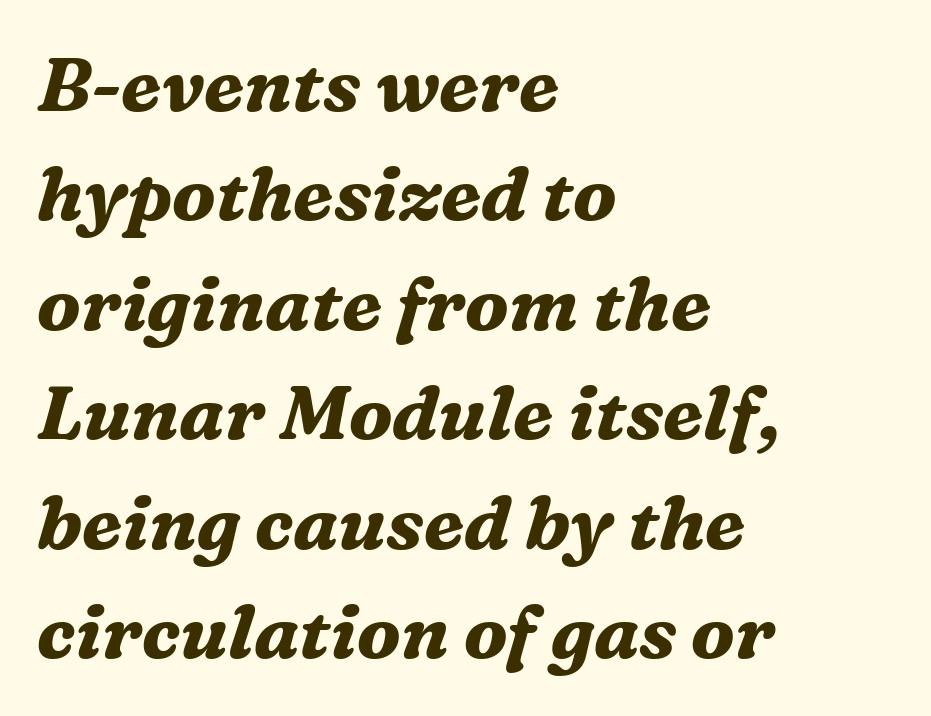
The image shows 75 px bold serif type, italic (leaning right); set left-aligned, normal line spacing (1.46x), normal letter spacing, not underlined; medium stroke contrast and a medium x-height.
